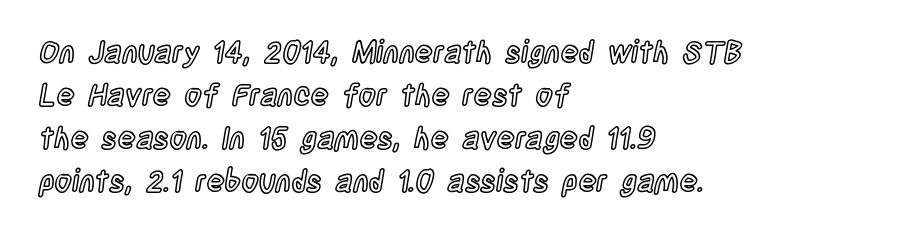
The image shows 30 px condensed type; set left-aligned, normal line spacing (1.43x), normal letter spacing, not underlined; a large x-height.
